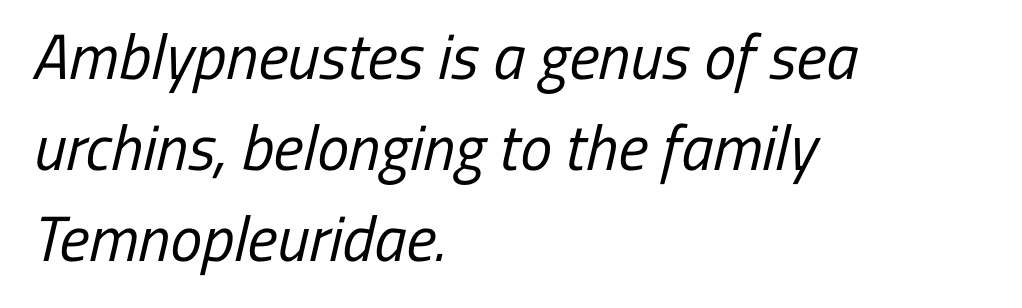
Words appear dense and cohesive because spacing is normal. The strokes are not fattened; the text isn't bold. The designer went with a sans here, leaving each stem footless. Honestly, there is no underline to notice here at all. Alignment: flush left.
